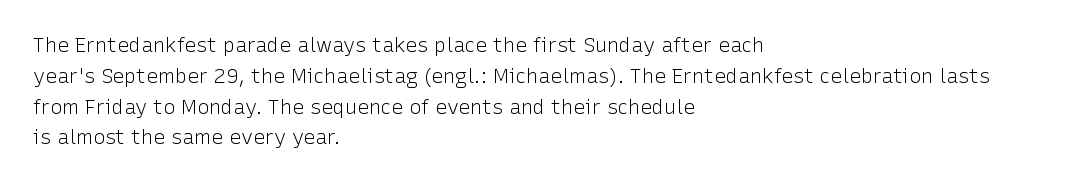
Q: Is the text bold? A: No.
Q: Is the text italic (slanted)? A: No, it is upright.
Q: Is the text underlined? A: No.
Q: How is the paragraph aligned? A: Left-aligned.
Q: Is the spacing between letters normal or unusually wide? A: Normal.
Q: Is the spacing between lines tight, normal or loose? A: Normal.
